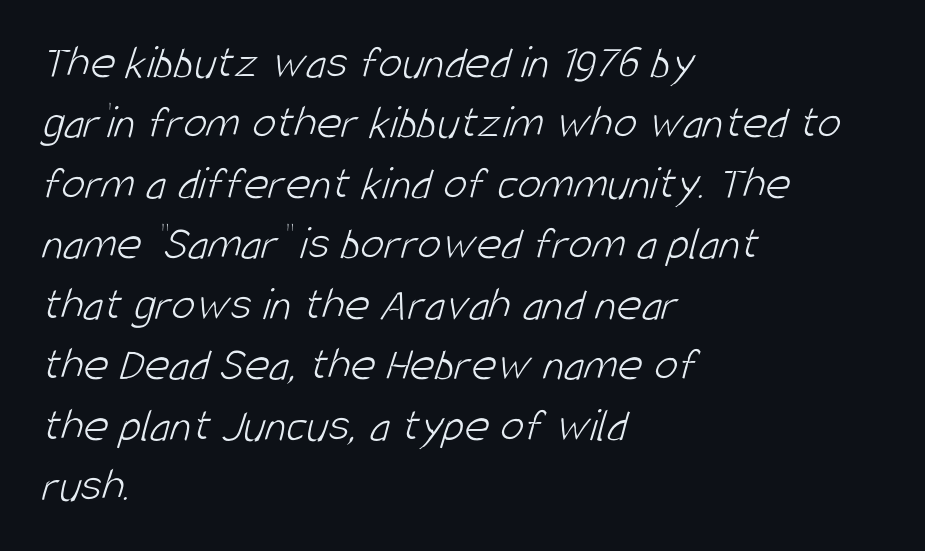
Q: Is the text bold? A: No.
Q: Is the typeface a serif or a sans-serif typeface? A: Sans-serif.
Q: Is the text underlined? A: No.
Q: How is the paragraph aligned? A: Left-aligned.
Q: Is the spacing between letters normal or unusually wide? A: Normal.
Q: Is the spacing between lines tight, normal or loose? A: Normal.
Q: Width (condensed, normal, or wide)? A: Condensed.
Q: Stroke contrast? A: Low.
Q: x-height? A: Large.
Q: Monospaced? A: No.
